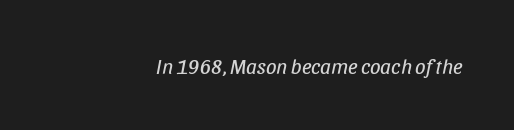
Q: Is the text bold? A: No.
Q: Is the text italic (slanted)? A: Yes, it leans right by about 11 degrees.
Q: Is the text underlined? A: No.
Q: How is the paragraph aligned? A: Right-aligned.
Q: Is the spacing between letters normal or unusually wide? A: Normal.
